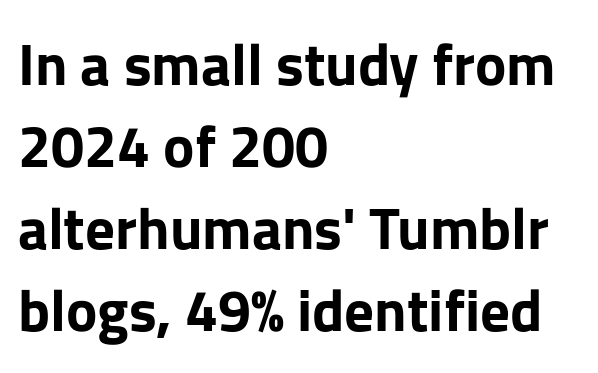
The image shows 59 px bold sans-serif type, upright; set left-aligned, normal line spacing (1.39x), normal letter spacing, not underlined; low stroke contrast and a medium x-height.
